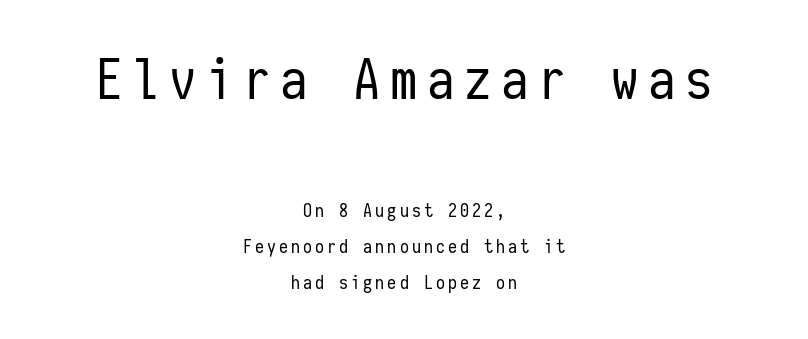
Note: no serifs on the glyphs. Every character here occupies the same horizontal width, giving the sample a typewriter-like rhythm. Honestly, the rows look like they've been pulled way apart. Centered paragraph, ragged on both sides. No heavy texture on the line: the type isn't bold. Beneath every word, the page is bare.
